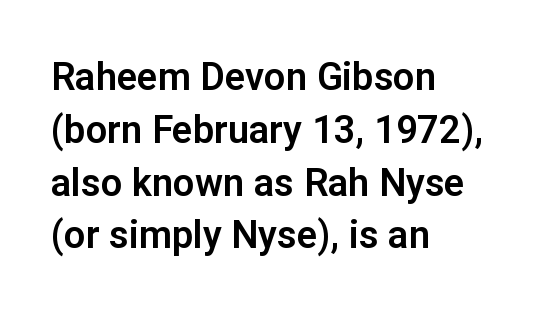
Q: Is the text italic (slanted)? A: No, it is upright.
Q: Is the typeface a serif or a sans-serif typeface? A: Sans-serif.
Q: Is the text underlined? A: No.
Q: How is the paragraph aligned? A: Left-aligned.
Q: Is the spacing between letters normal or unusually wide? A: Normal.
Q: Is the spacing between lines tight, normal or loose? A: Normal.
Q: Width (condensed, normal, or wide)? A: Normal.
Q: Stroke contrast? A: Low.
Q: x-height? A: Medium.
Q: Monospaced? A: No.
